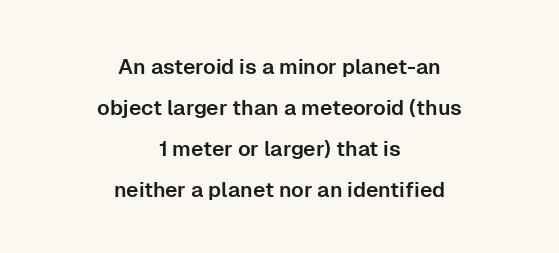
Q: Is the text italic (slanted)? A: No, it is upright.
Q: Is the text underlined? A: No.
Q: How is the paragraph aligned? A: Centered.
Q: Is the spacing between letters normal or unusually wide? A: Normal.
Q: Is the spacing between lines tight, normal or loose? A: Loose.
